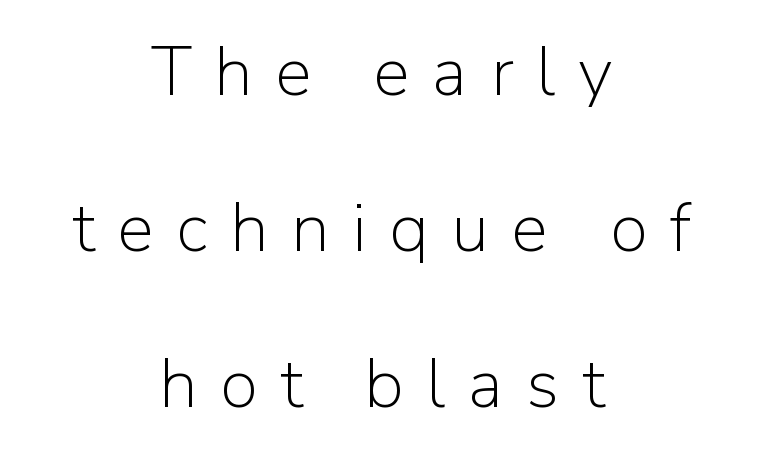
The image shows 69 px light sans-serif type, upright; set centered, loose line spacing (2.26x), unusually wide letter spacing (+0.33 em), not underlined; low stroke contrast and a medium x-height.
